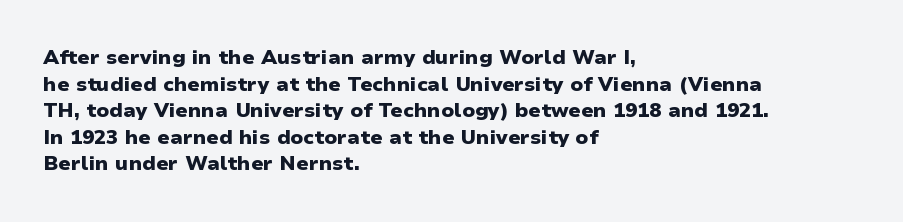
Q: Is the text bold? A: Yes.
Q: Is the text italic (slanted)? A: No, it is upright.
Q: Is the text underlined? A: No.
Q: How is the paragraph aligned? A: Left-aligned.
Q: Is the spacing between letters normal or unusually wide? A: Normal.
Q: Is the spacing between lines tight, normal or loose? A: Normal.
